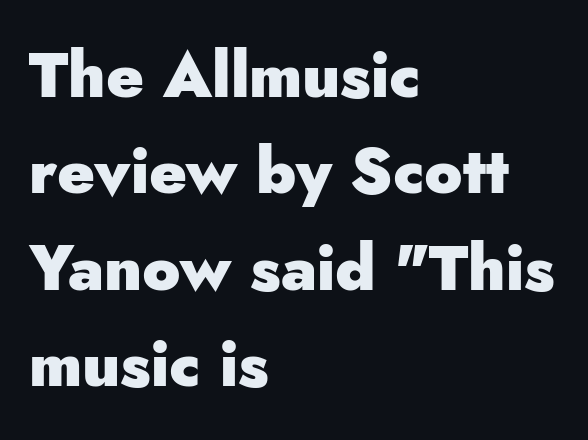
{"serif": "no", "italic": "no", "bold": "yes", "weight": "heavy", "width": "normal", "stroke_contrast": "low", "x_height": "small", "monospaced": "no", "underline": "no", "align": "left", "line_spacing": "normal", "line_spacing_ratio": 1.53, "letter_spacing": "normal", "letter_spacing_em": 0.0, "glyph_px": 63}
